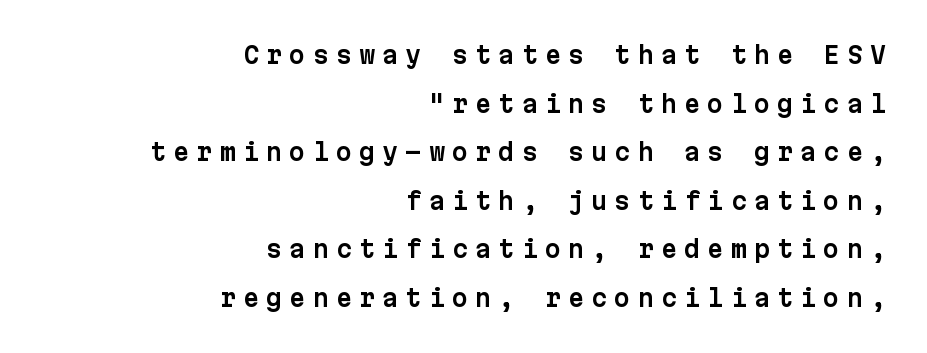
Q: Is the text italic (slanted)? A: No, it is upright.
Q: Is the text underlined? A: No.
Q: How is the paragraph aligned? A: Right-aligned.
Q: Is the spacing between letters normal or unusually wide? A: Unusually wide.
Q: Is the spacing between lines tight, normal or loose? A: Loose.
